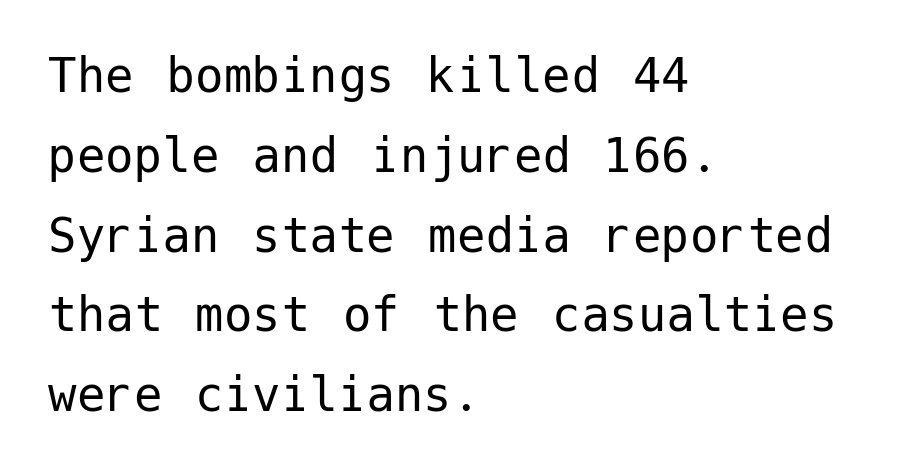
Q: Is the text bold? A: No.
Q: Is the text italic (slanted)? A: No, it is upright.
Q: Is the typeface a serif or a sans-serif typeface? A: Sans-serif.
Q: Is the text underlined? A: No.
Q: How is the paragraph aligned? A: Left-aligned.
Q: Is the spacing between letters normal or unusually wide? A: Normal.
Q: Is the spacing between lines tight, normal or loose? A: Normal.
Q: Width (condensed, normal, or wide)? A: Normal.
Q: Stroke contrast? A: Low.
Q: x-height? A: Medium.
